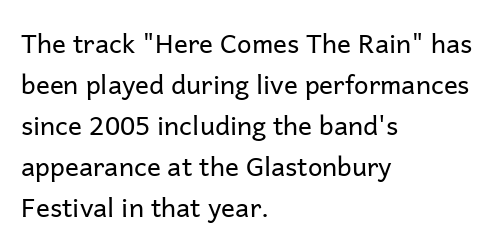
{"italic": "no", "bold": "no", "underline": "no", "align": "left", "line_spacing": "normal", "line_spacing_ratio": 1.58, "letter_spacing": "normal", "letter_spacing_em": 0.0, "glyph_px": 26}
